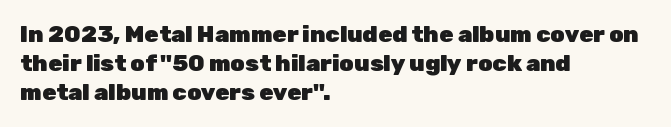
Q: Is the text bold? A: Yes.
Q: Is the text italic (slanted)? A: No, it is upright.
Q: Is the text underlined? A: No.
Q: How is the paragraph aligned? A: Left-aligned.
Q: Is the spacing between letters normal or unusually wide? A: Normal.
Q: Is the spacing between lines tight, normal or loose? A: Normal.
